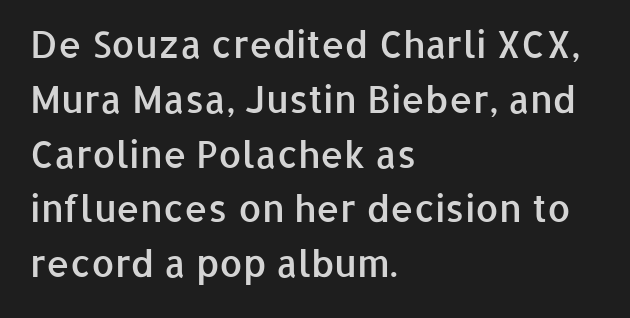
The image shows 37 px semibold sans-serif type, upright; set left-aligned, normal line spacing (1.48x), normal letter spacing, not underlined; low stroke contrast and a medium x-height.
